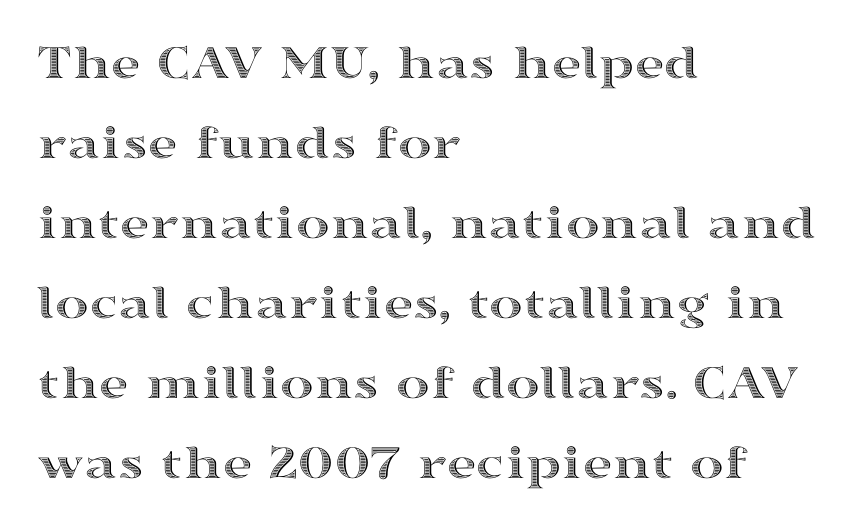
Q: Is the text italic (slanted)? A: No, it is upright.
Q: Is the text underlined? A: No.
Q: How is the paragraph aligned? A: Left-aligned.
Q: Is the spacing between letters normal or unusually wide? A: Normal.
Q: Is the spacing between lines tight, normal or loose? A: Normal.
Q: Width (condensed, normal, or wide)? A: Wide.
Q: x-height? A: Medium.
Q: Monospaced? A: No.
